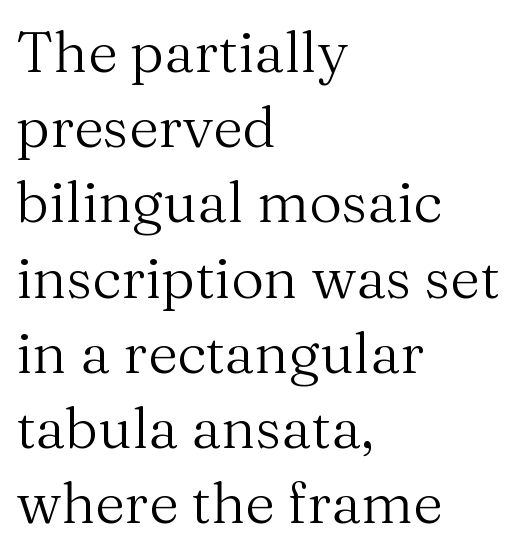
Typographically, this falls in the serif category. Proportional: the letters do not fall into vertical columns. Is the type heavy? It reads as light-to-regular instead. A bare baseline throughout the passage. The paragraph shown leans on its left margin. You can tell it's not italic because the verticals are truly vertical.
